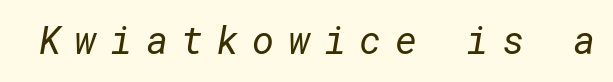
Q: Is the text bold? A: No.
Q: Is the typeface a serif or a sans-serif typeface? A: Sans-serif.
Q: Is the text underlined? A: No.
Q: Is the spacing between letters normal or unusually wide? A: Unusually wide.
Q: Width (condensed, normal, or wide)? A: Normal.
Q: Stroke contrast? A: Low.
Q: x-height? A: Medium.
